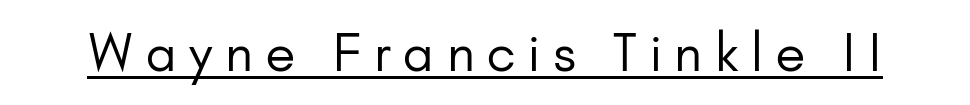
Is there any slant? The stems are plumb. Descenders here cross a horizontal rule under the line. Think of a printed novel: that variable character pitch is what you see here. Spacing between characters has been opened up far beyond the box default. Check where the strokes stop: nothing finishes them off — pure sans. Summary of weight: not heavy and not bold.
